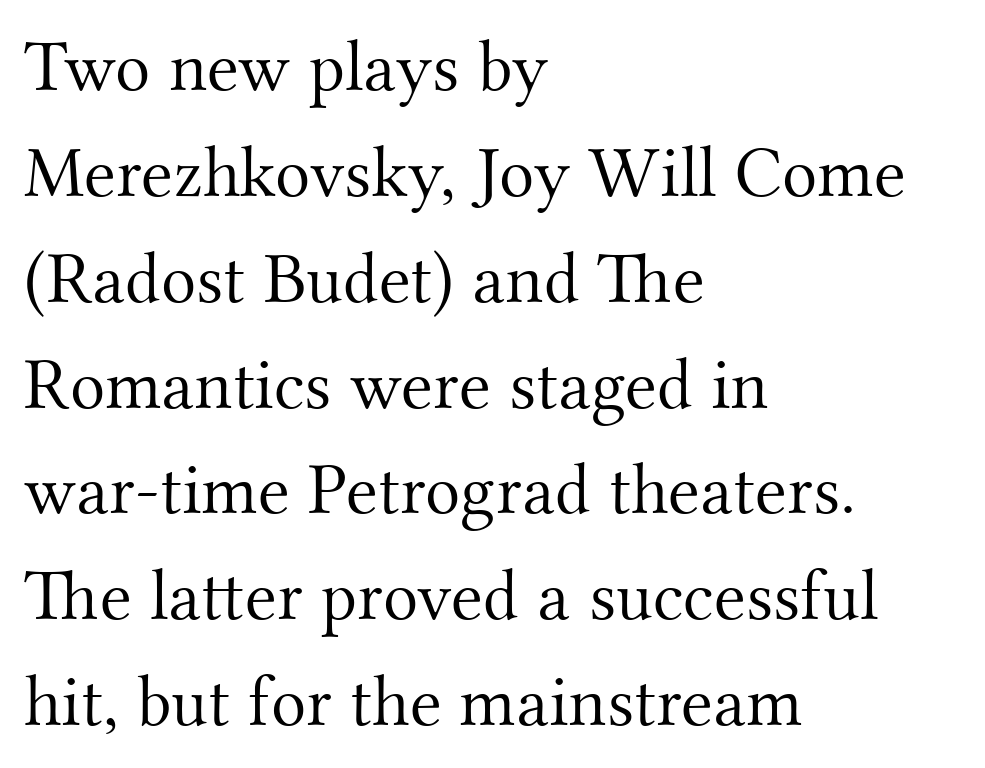
A normal amount of white space separates one row of letters from the next. Honestly, there is no underline to notice here at all. The weight tops out at a normal text grade. The typography opts for an upright posture over an oblique one. This sample has the flowing, uneven cadence of proportional lettering.
